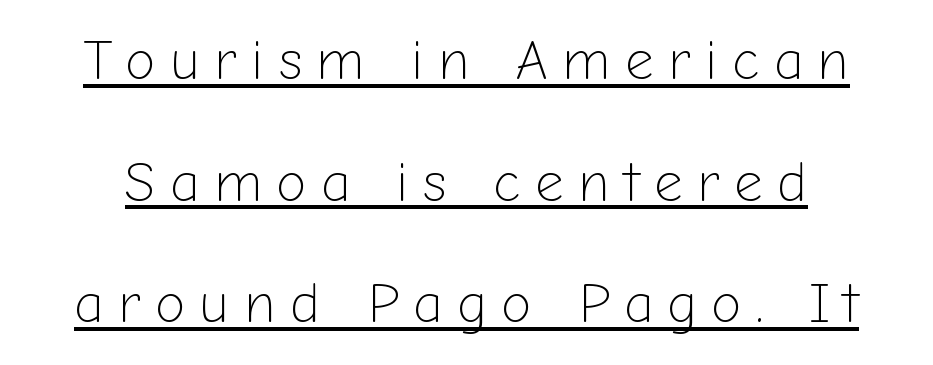
Q: Is the text bold? A: No.
Q: Is the text italic (slanted)? A: No, it is upright.
Q: Is the typeface a serif or a sans-serif typeface? A: Sans-serif.
Q: Is the text underlined? A: Yes.
Q: Is the spacing between letters normal or unusually wide? A: Unusually wide.
Q: Is the spacing between lines tight, normal or loose? A: Loose.
Q: Width (condensed, normal, or wide)? A: Normal.
Q: Stroke contrast? A: Low.
Q: x-height? A: Medium.
Q: Monospaced? A: No.
